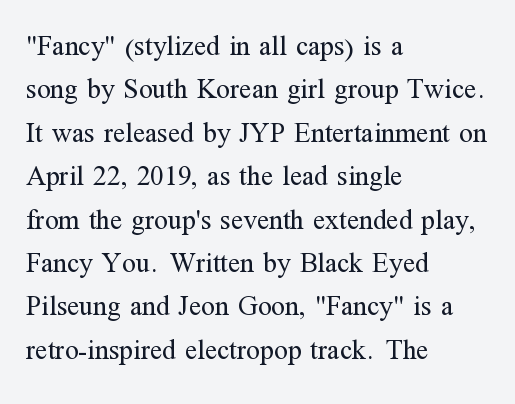
The typography opts for an upright posture over an oblique one. The string is rendered with underlining switched off. The designer left line spacing at the default. The lines are quadded left. You could not count columns in this text — the font is proportionally spaced.
